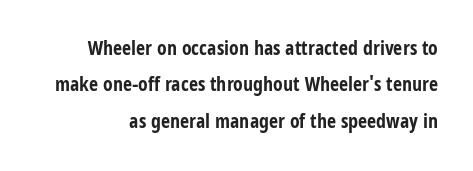
The image shows 20 px bold type, upright; set line spacing 1.82x, normal letter spacing, not underlined.
